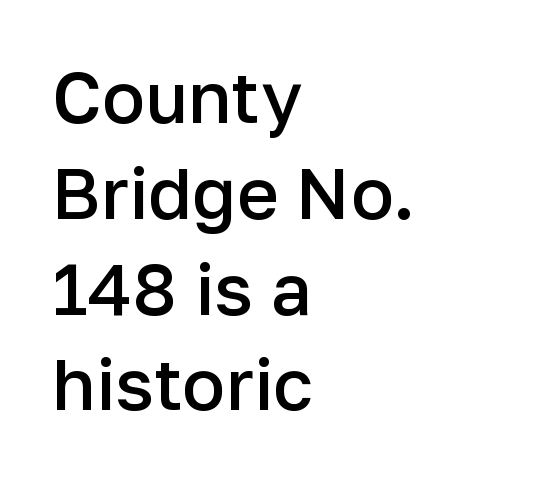
{"serif": "no", "italic": "no", "bold": "semi", "weight": "semibold", "width": "normal", "stroke_contrast": "low", "x_height": "medium", "monospaced": "no", "underline": "no", "align": "left", "line_spacing": "normal", "line_spacing_ratio": 1.33, "letter_spacing": "normal", "letter_spacing_em": 0.0, "glyph_px": 72}
